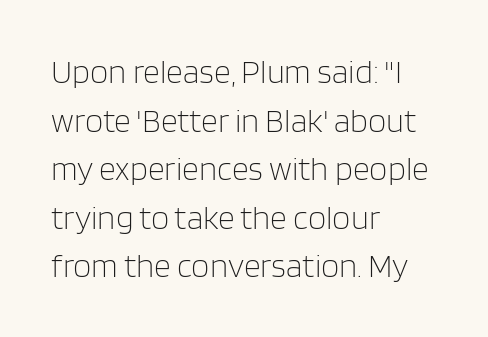
The image shows 33 px light sans-serif type, upright; set left-aligned, normal line spacing (1.47x), normal letter spacing, not underlined; low stroke contrast and a large x-height.
